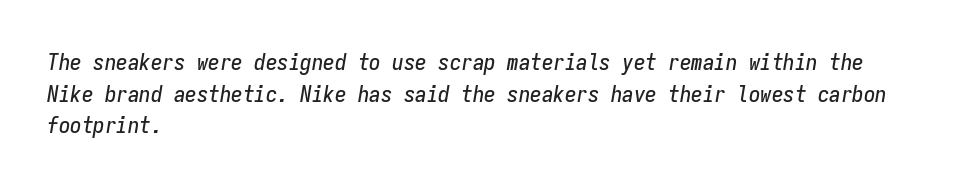
{"italic": "yes", "lean": "right", "slant_degrees": 9, "underline": "no", "align": "left", "line_spacing": "normal", "line_spacing_ratio": 1.38, "letter_spacing": "normal", "letter_spacing_em": 0.0, "glyph_px": 23}
